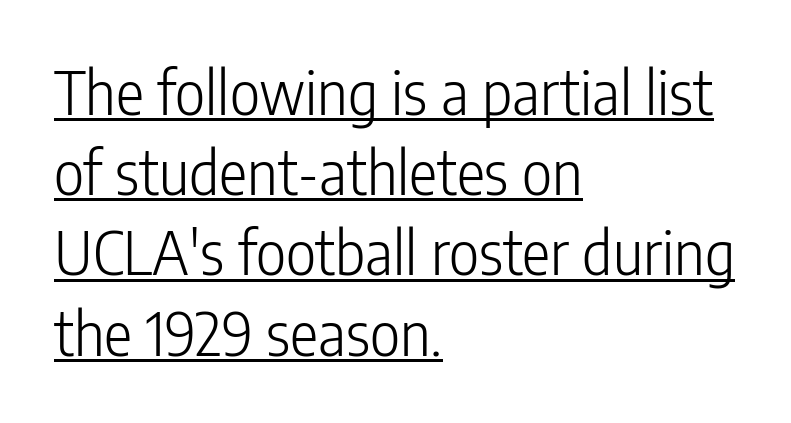
The image shows 59 px light, condensed sans-serif type, upright; set left-aligned, normal line spacing (1.36x), normal letter spacing, underlined; low stroke contrast and a medium x-height.
